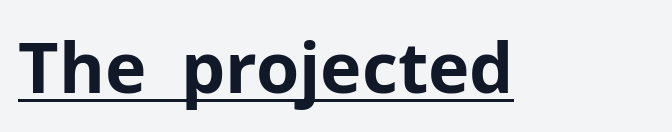
The image shows 70 px bold sans-serif type, upright; set normal letter spacing, underlined; low stroke contrast and a medium x-height.
